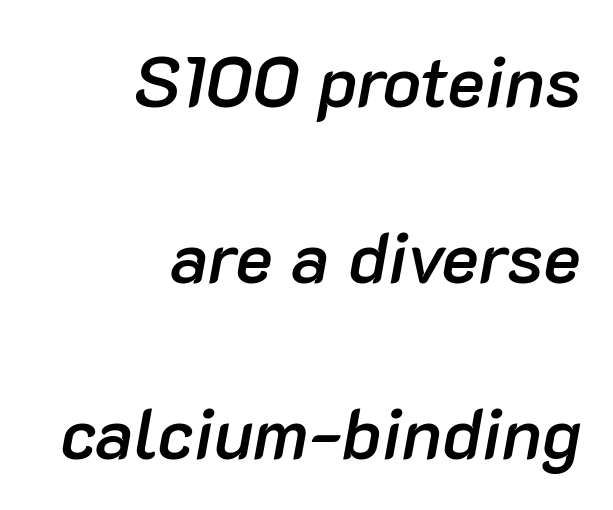
Q: Is the text bold? A: Semi-bold.
Q: Is the text italic (slanted)? A: Yes, it leans right by about 10 degrees.
Q: Is the text underlined? A: No.
Q: How is the paragraph aligned? A: Right-aligned.
Q: Is the spacing between letters normal or unusually wide? A: Normal.
Q: Is the spacing between lines tight, normal or loose? A: Loose.
Q: Width (condensed, normal, or wide)? A: Normal.
Q: Stroke contrast? A: Low.
Q: x-height? A: Medium.
Q: Monospaced? A: No.
